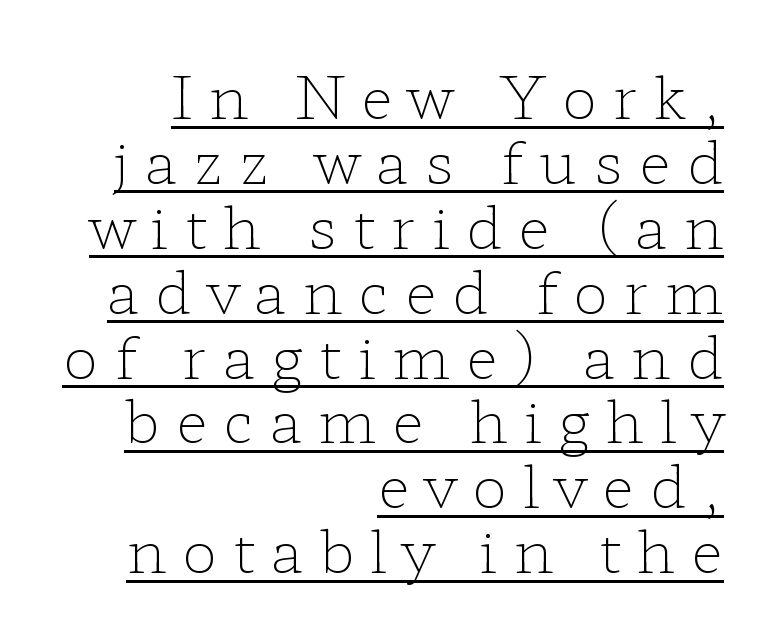
The face used here is proportionally spaced, like ordinary book or web type. Vertically, the passage feels compressed, each row crowding the next. This is serif lettering, the kind often seen in printed books. This is not heavy type; no bold has been used.
